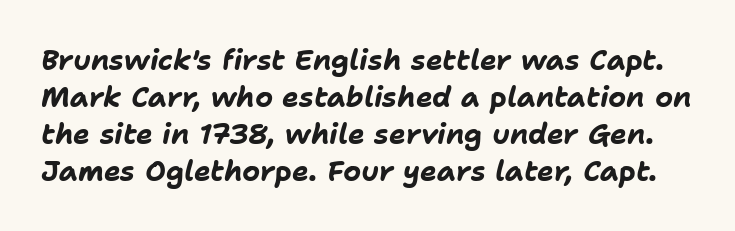
Tracking here is standard; glyphs follow each other at the usual distance. Whoever set this chose a conventional vertical rhythm. The words here are not underlined. This sample has the flowing, uneven cadence of proportional lettering. The whole block is typeset with a tilt.
